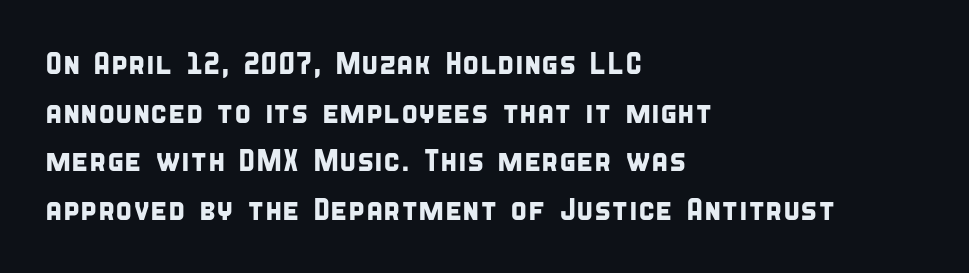
The image shows 31 px condensed sans-serif type; set left-aligned, normal line spacing (1.57x), normal letter spacing, not underlined; low stroke contrast and a large x-height.
